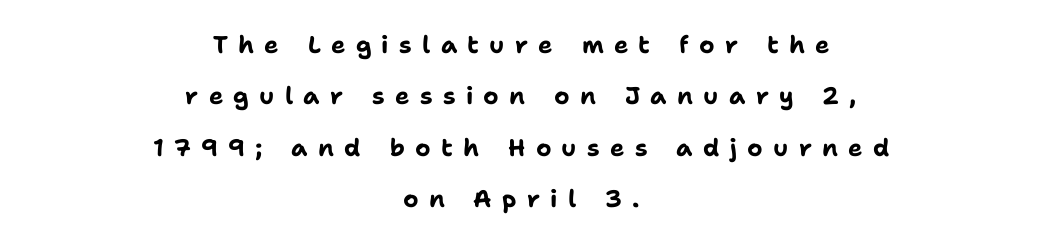
The image shows 24 px bold type, upright; set centered, loose line spacing (2.14x), unusually wide letter spacing (+0.43 em), not underlined.
